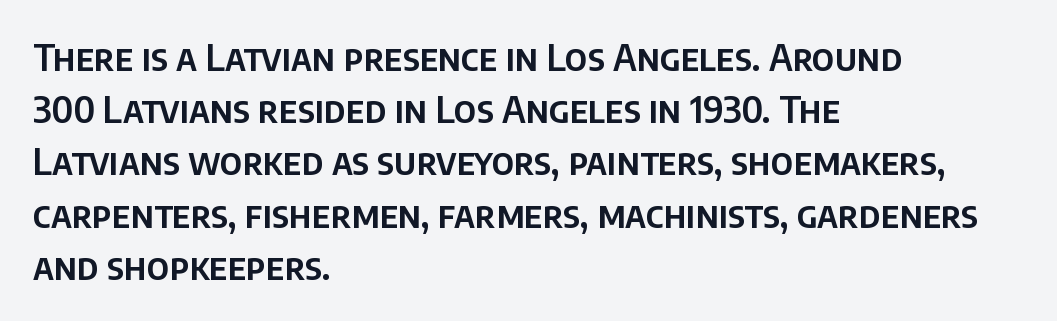
Q: Is the text italic (slanted)? A: No, it is upright.
Q: Is the typeface a serif or a sans-serif typeface? A: Sans-serif.
Q: Is the text underlined? A: No.
Q: How is the paragraph aligned? A: Left-aligned.
Q: Is the spacing between letters normal or unusually wide? A: Normal.
Q: Is the spacing between lines tight, normal or loose? A: Normal.
Q: Width (condensed, normal, or wide)? A: Normal.
Q: Stroke contrast? A: Low.
Q: x-height? A: Large.
Q: Monospaced? A: No.
